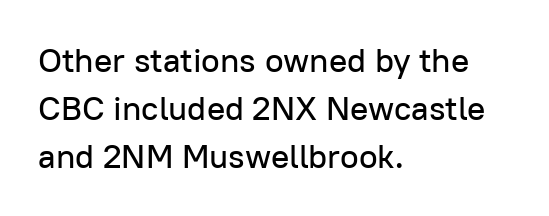
The image shows 34 px sans-serif type, upright; set left-aligned, normal line spacing (1.41x), normal letter spacing, not underlined; low stroke contrast and a medium x-height.
